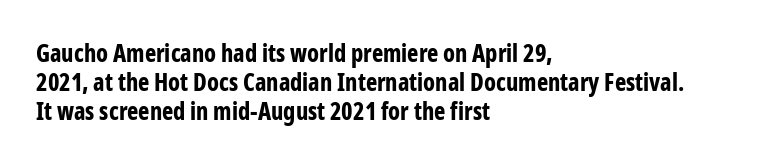
{"italic": "no", "bold": "yes", "underline": "no", "align": "left", "line_spacing_ratio": 1.21, "letter_spacing": "normal", "letter_spacing_em": 0.0, "glyph_px": 24}
